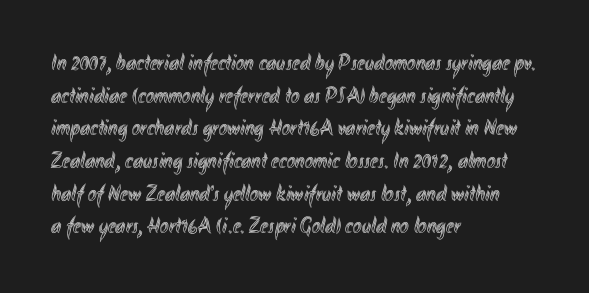
The image shows 23 px text type; set left-aligned, normal line spacing (1.42x), normal letter spacing, not underlined.
